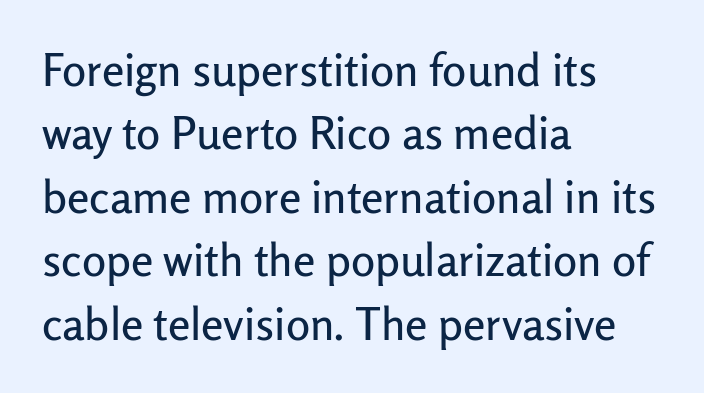
The image shows 45 px sans-serif type, upright; set left-aligned, normal line spacing (1.41x), normal letter spacing, not underlined; low stroke contrast and a medium x-height.
